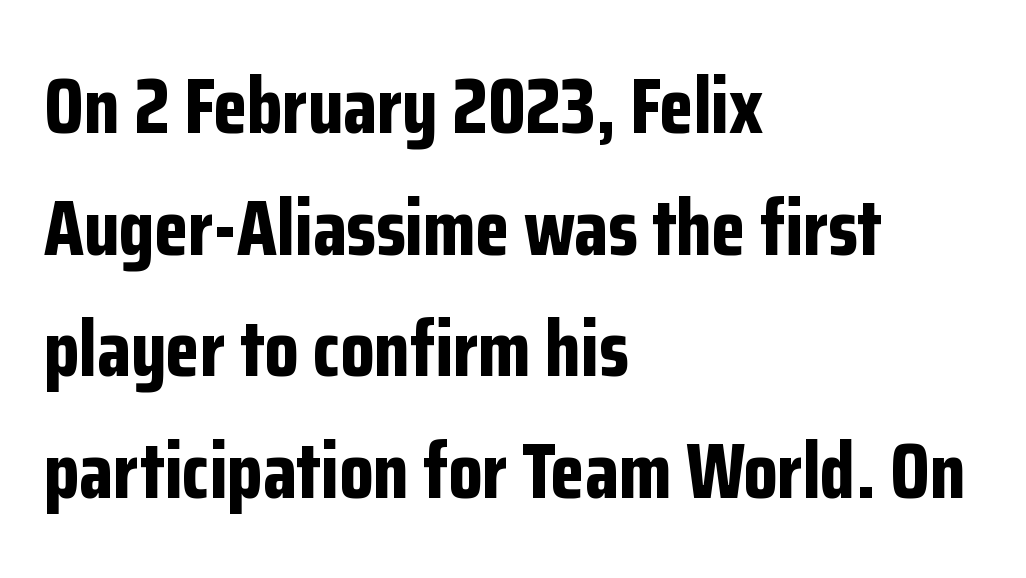
A full-strength bold gives these letters their thick strokes. The face used here is rendered with its standard letterfit. Baseline-to-baseline distance is the conventional proportion of letter height. Is the block centered? No — it sits flush against the left margin.
